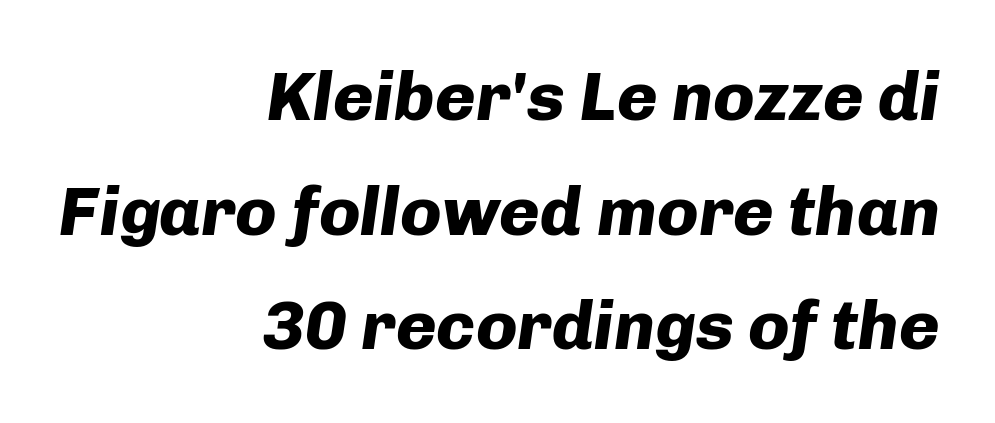
Rendered with sloped, italic letterforms. Line endings align vertically; line beginnings do not. The string is rendered with underlining switched off. Vertical spacing — default. Note the varied advance widths — an 'i' is clearly narrower than an 'm'.
